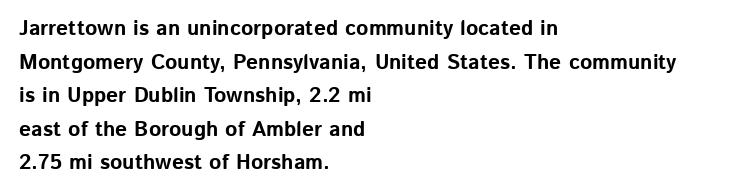
This sample uses plain, unmodified letter spacing. The lines are quadded left. If you measured baseline to baseline, you'd find a middling distance. A dark, heavy texture on the line: the type is bold. Unmarked baselines from the first word to the last.
